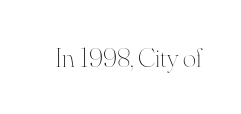
The face used here is proportionally spaced, like ordinary book or web type. Words appear dense and cohesive because spacing is normal. Type without underlining. Is the stroke heavy? The answer is a plain regular-or-lighter. The letters stand upright; this is a roman face.
